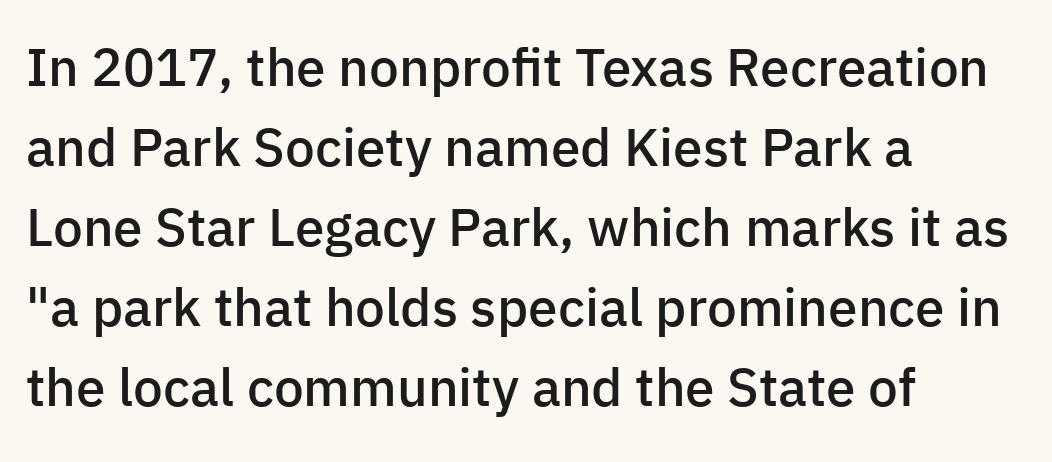
Q: Is the text bold? A: Semi-bold.
Q: Is the text italic (slanted)? A: No, it is upright.
Q: Is the typeface a serif or a sans-serif typeface? A: Sans-serif.
Q: Is the text underlined? A: No.
Q: How is the paragraph aligned? A: Left-aligned.
Q: Is the spacing between letters normal or unusually wide? A: Normal.
Q: Is the spacing between lines tight, normal or loose? A: Normal.
Q: Width (condensed, normal, or wide)? A: Normal.
Q: Stroke contrast? A: Low.
Q: x-height? A: Medium.
Q: Monospaced? A: No.
